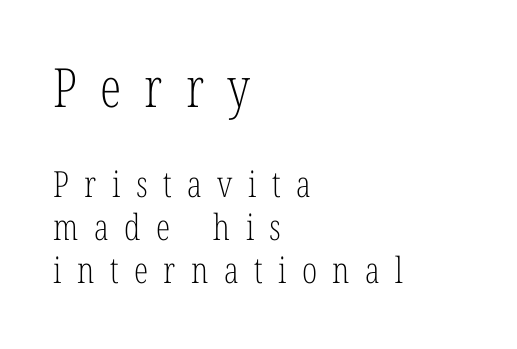
Note: serifs present on the glyphs. This reads as an unemphasized weight, regular at the heaviest. The composition opens big and finishes small. Substantial extra tracking has been applied to these lines.
